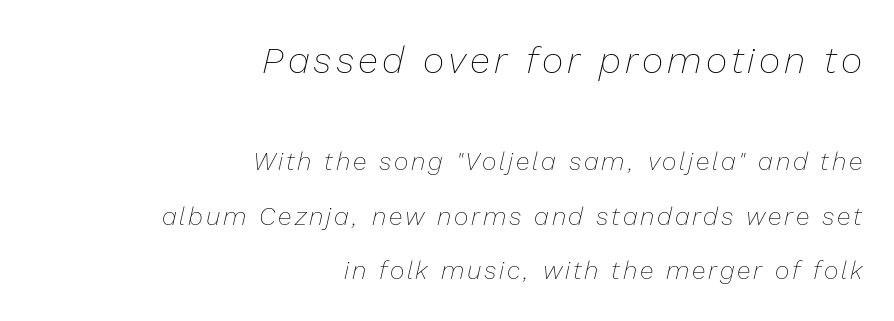
The image shows 37 px thin type, italic (leaning right); set right-aligned, loose line spacing (2.18x), not underlined; the first (top) block is 1.48x larger; low stroke contrast and a medium x-height.
